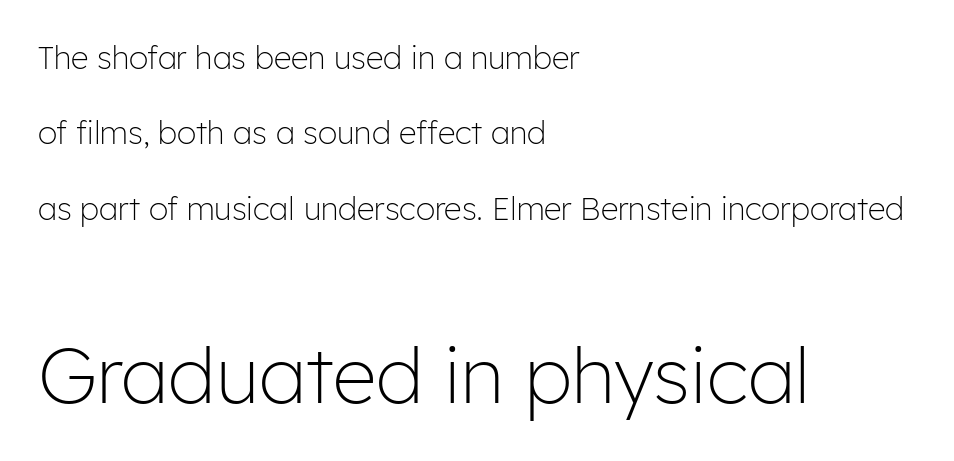
{"serif": "no", "italic": "no", "bold": "no", "weight": "light", "width": "normal", "stroke_contrast": "low", "x_height": "medium", "monospaced": "no", "underline": "no", "align": "left", "line_spacing": "loose", "line_spacing_ratio": 2.43, "letter_spacing": "normal", "letter_spacing_em": 0.0, "larger_block": "second", "size_ratio": 2.48, "glyph_px": 77}
